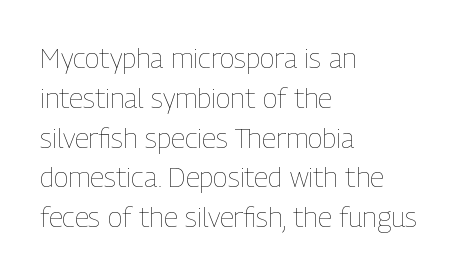
A clean baseline with only descenders dipping below it. Character widths vary here, with narrow letters taking less room than wide ones. The weight would be labelled regular, book, light, or lighter still. The typography opts for an upright posture over an oblique one. No extra tracking has been applied to these lines. Layout note: lines flush left.
